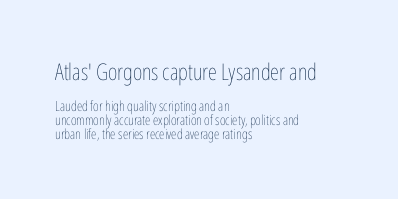
The image shows 23 px text type, upright; set left-aligned, tight line spacing (0.99x), normal letter spacing, not underlined; the first (top) block is 1.64x larger.
